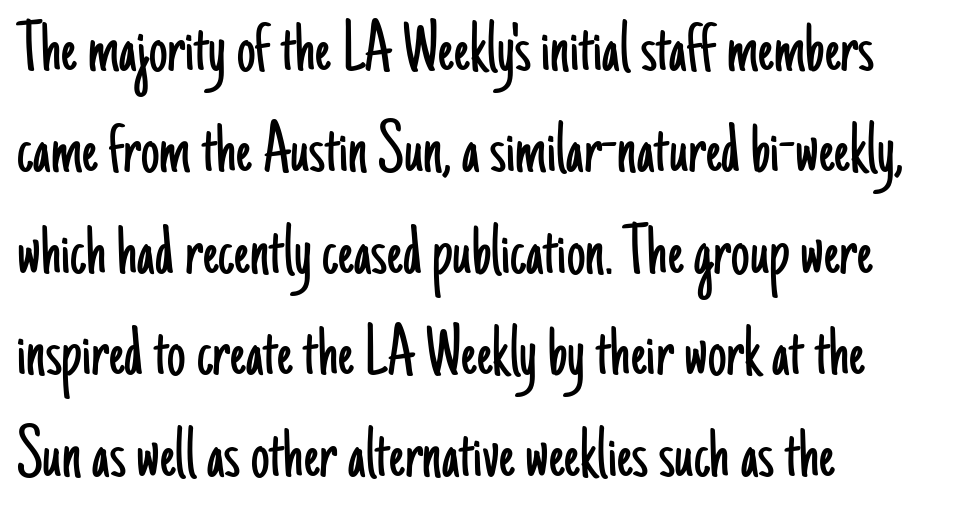
{"serif": "no", "italic": "no", "bold": "no", "weight": "light", "width": "condensed", "stroke_contrast": "low", "x_height": "small", "monospaced": "no", "underline": "no", "align": "left", "line_spacing": "normal", "line_spacing_ratio": 1.37, "letter_spacing": "normal", "letter_spacing_em": 0.0, "glyph_px": 74}
